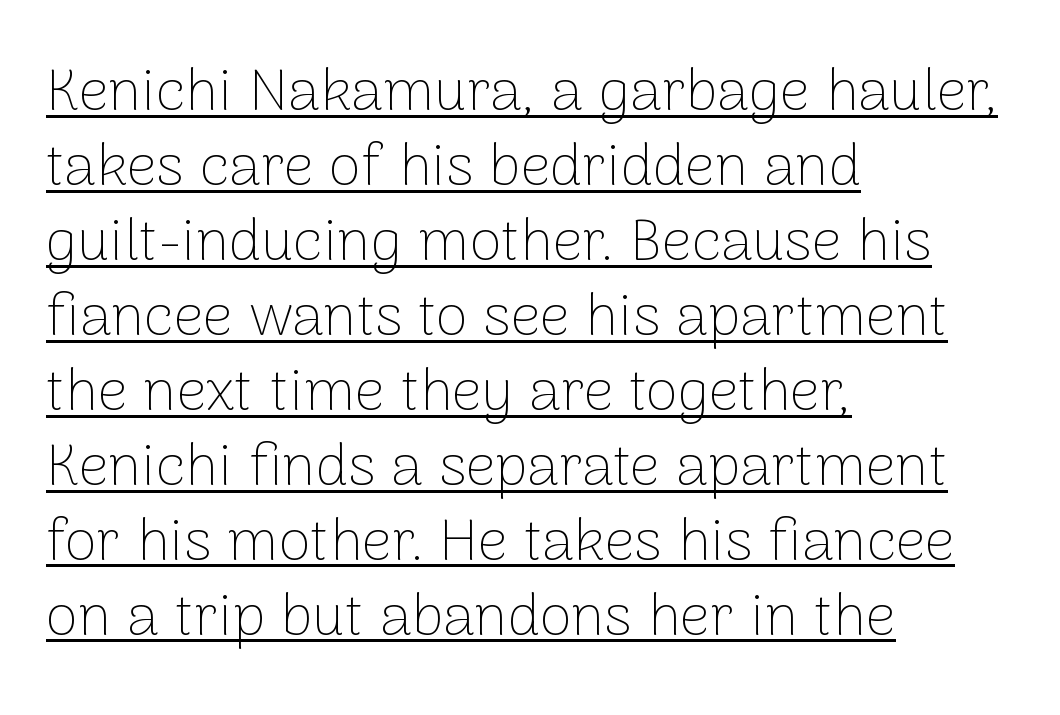
The image shows 59 px thin sans-serif type, upright; set left-aligned, normal line spacing (1.27x), normal letter spacing, underlined; low stroke contrast and a medium x-height.
